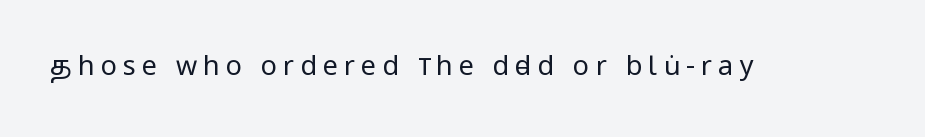
Designer's note — italics off, roman on. The letters are spread apart with noticeably loose tracking. These glyphs show unthickened strokes, regular width or finer. The glyphs are unaccompanied by any horizontal stroke below them.
